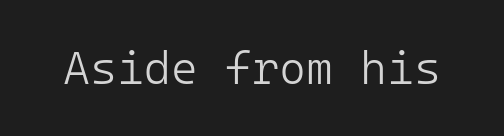
The image shows 46 px light sans-serif type, upright; set normal letter spacing, not underlined; low stroke contrast and a medium x-height.
